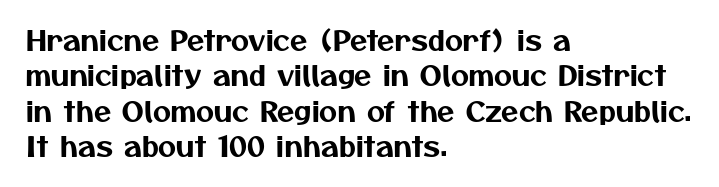
{"serif": "no", "width": "normal", "stroke_contrast": "medium", "x_height": "medium", "monospaced": "no", "underline": "no", "align": "left", "line_spacing": "normal", "line_spacing_ratio": 1.26, "letter_spacing": "normal", "letter_spacing_em": 0.0, "glyph_px": 28}
